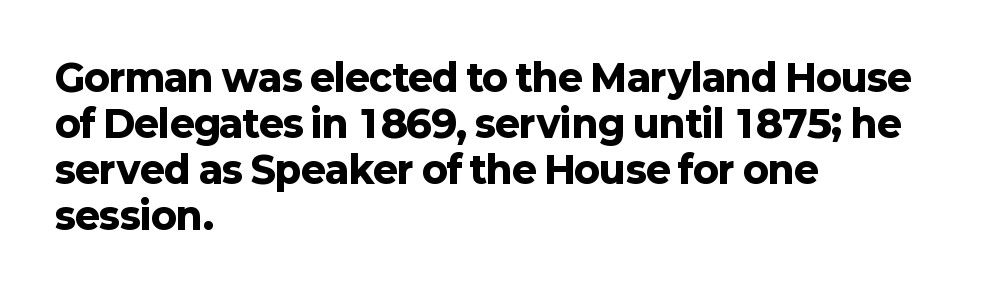
Q: Is the text bold? A: Yes.
Q: Is the text italic (slanted)? A: No, it is upright.
Q: Is the typeface a serif or a sans-serif typeface? A: Sans-serif.
Q: Is the text underlined? A: No.
Q: How is the paragraph aligned? A: Left-aligned.
Q: Is the spacing between letters normal or unusually wide? A: Normal.
Q: Width (condensed, normal, or wide)? A: Normal.
Q: Stroke contrast? A: Low.
Q: x-height? A: Medium.
Q: Monospaced? A: No.
